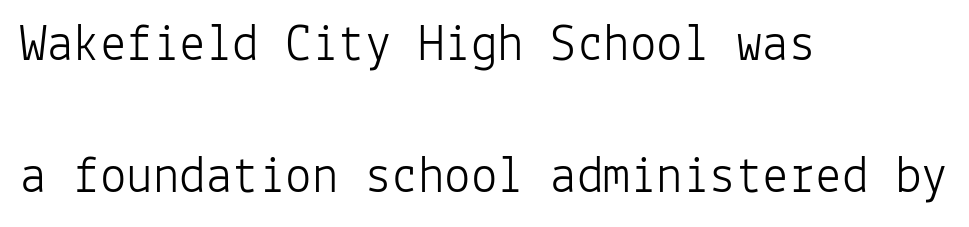
{"serif": "no", "italic": "no", "bold": "no", "weight": "light", "width": "normal", "stroke_contrast": "low", "x_height": "medium", "monospaced": "yes", "underline": "no", "align": "left", "line_spacing": "loose", "line_spacing_ratio": 2.5, "letter_spacing": "normal", "letter_spacing_em": 0.0, "glyph_px": 53}
